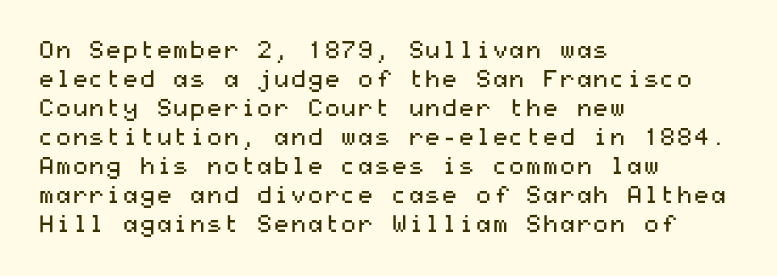
The image shows 24 px text type, upright; set left-aligned, line spacing 1.21x, normal letter spacing, not underlined.
